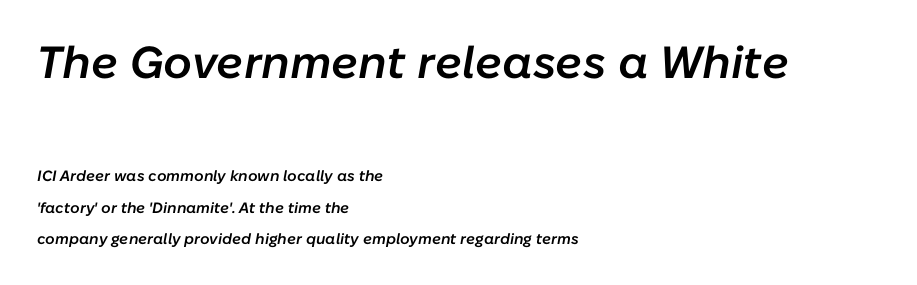
The image shows 45 px semibold type, italic (leaning right); set left-aligned, loose line spacing (2.1x), normal letter spacing, not underlined; the first (top) block is 3.0x larger; low stroke contrast and a medium x-height.
